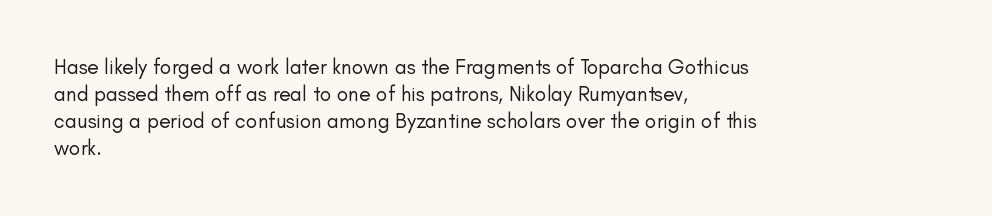
The image shows 21 px text type, upright; set left-aligned, normal line spacing (1.29x), normal letter spacing, not underlined.
